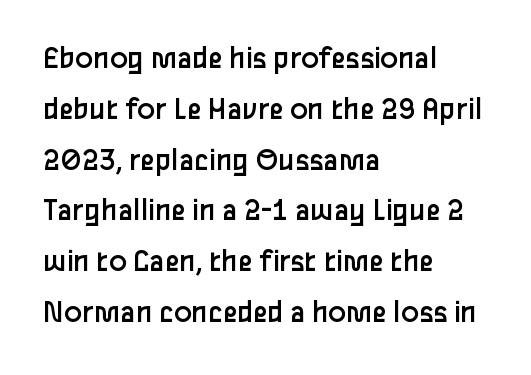
The image shows 33 px regular-weight sans-serif type, upright; set left-aligned, normal line spacing (1.54x), normal letter spacing, not underlined; low stroke contrast and a medium x-height.
